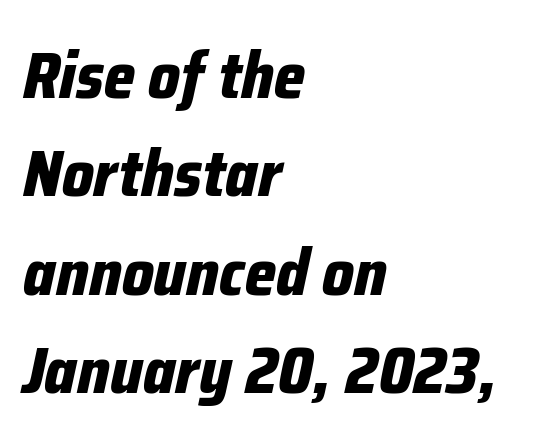
Q: Is the text bold? A: Yes.
Q: Is the text italic (slanted)? A: Yes, it leans right by about 12 degrees.
Q: Is the text underlined? A: No.
Q: How is the paragraph aligned? A: Left-aligned.
Q: Is the spacing between letters normal or unusually wide? A: Normal.
Q: Is the spacing between lines tight, normal or loose? A: Normal.
Q: Width (condensed, normal, or wide)? A: Condensed.
Q: Stroke contrast? A: Low.
Q: x-height? A: Medium.
Q: Monospaced? A: No.
